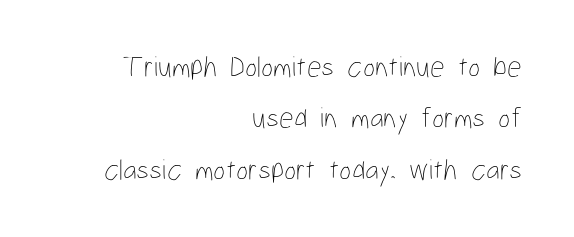
In CSS terms this would be text-align: right. Letter spacing: default. The baseline area is clear. No extra ink here — the face is not bold.
